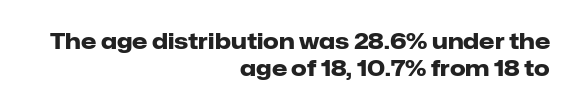
Horizontal alignment here is rightward, an uncommon choice for prose. Weight check: bold — yes, fully. The passage shown is not underscored anywhere. Students, note that the glyphs here touch the page at normal intervals. The lettering stays uniformly vertical, giving the passage a roman look.
